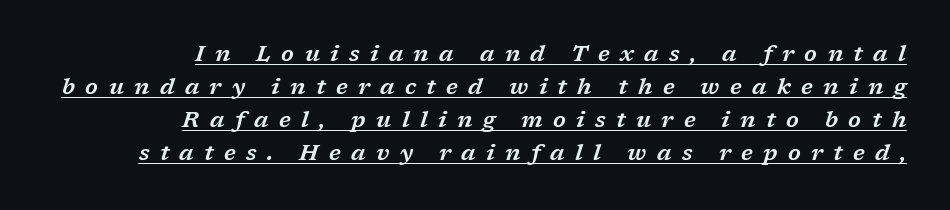
The image shows 22 px text type, italic (leaning right); set right-aligned, normal line spacing (1.5x), unusually wide letter spacing (+0.47 em), underlined.
